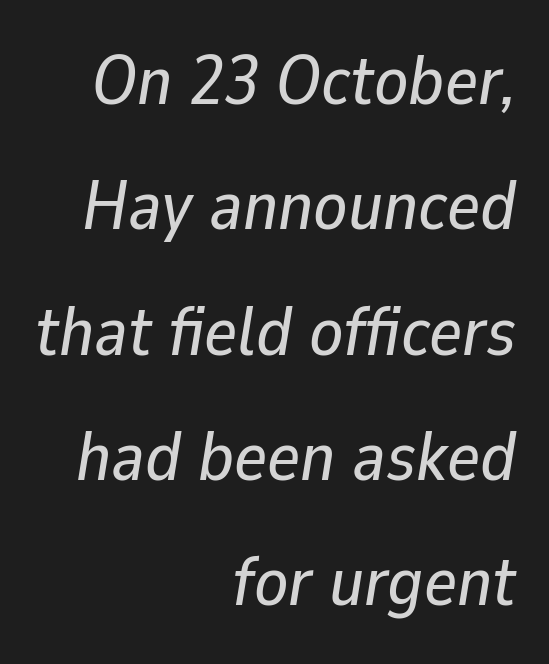
{"italic": "yes", "lean": "right", "slant_degrees": 9, "width": "normal", "stroke_contrast": "low", "x_height": "medium", "monospaced": "no", "underline": "no", "align": "right", "line_spacing_ratio": 1.79, "letter_spacing": "normal", "letter_spacing_em": 0.0, "glyph_px": 70}
